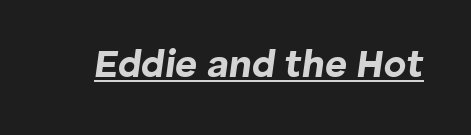
The image shows 38 px bold type, italic (leaning right); set normal letter spacing, underlined; low stroke contrast and a medium x-height.
